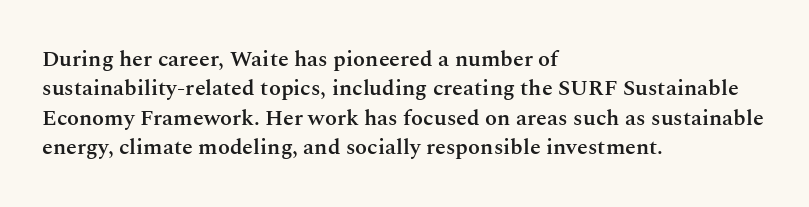
{"italic": "no", "bold": "semi", "underline": "no", "align": "left", "line_spacing": "normal", "line_spacing_ratio": 1.33, "letter_spacing": "normal", "letter_spacing_em": 0.0, "glyph_px": 22}
